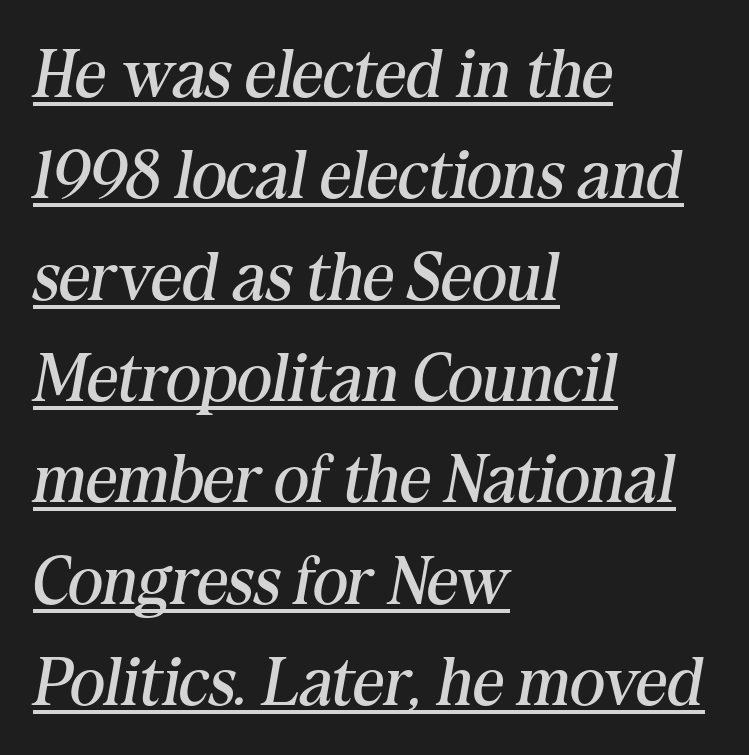
The image shows 68 px regular-weight serif type, italic (leaning right); set left-aligned, normal line spacing (1.49x), normal letter spacing, underlined; medium stroke contrast and a medium x-height.
